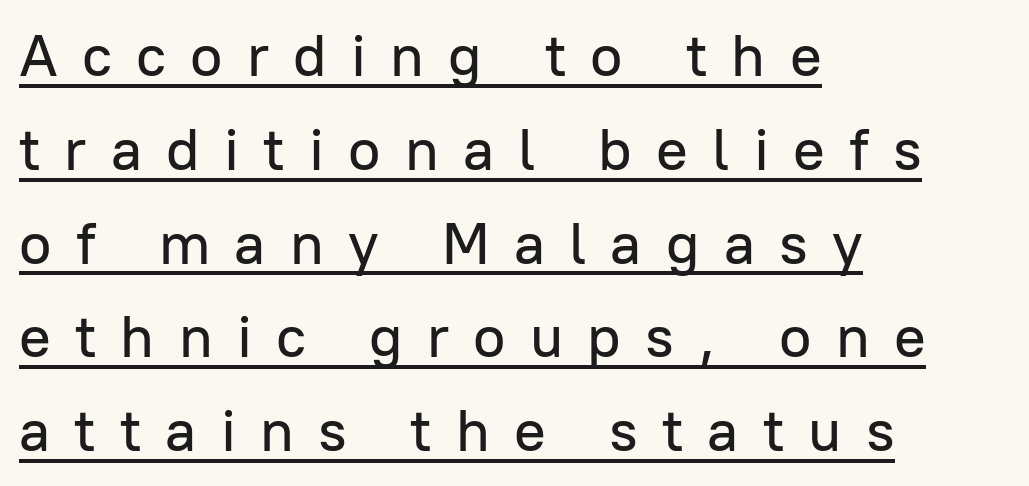
The image shows 59 px sans-serif type, upright; set left-aligned, normal line spacing (1.59x), unusually wide letter spacing (+0.41 em), underlined; low stroke contrast and a medium x-height.
